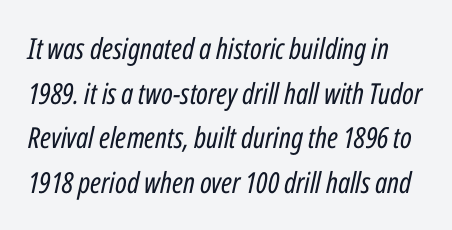
{"italic": "yes", "lean": "right", "slant_degrees": 12, "bold": "no", "weight": "regular", "width": "condensed", "stroke_contrast": "low", "x_height": "medium", "monospaced": "no", "underline": "no", "line_spacing": "normal", "line_spacing_ratio": 1.54, "letter_spacing": "normal", "letter_spacing_em": 0.0, "glyph_px": 29}
